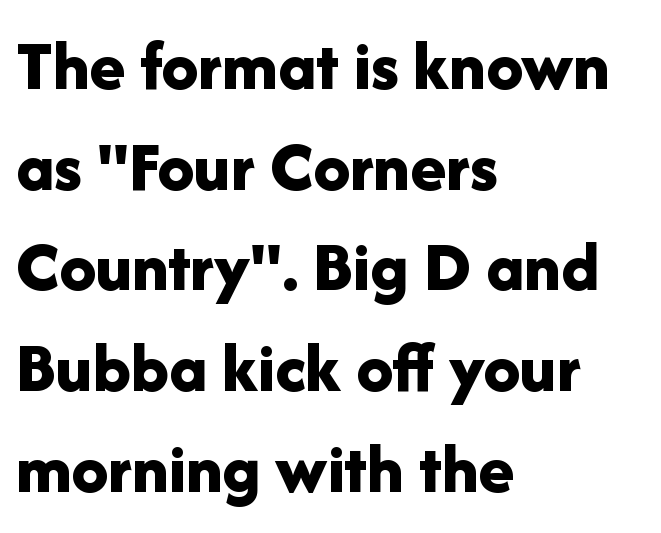
Between one letter and the next there's only the usual sliver of space. Tall strokes in this sample are plumb rather than angled. The characters display no serif detailing; their extremities are plain. Look at the stroke-to-counter ratio: heavy, a bold. Has an underline been added? It has not. Successive baselines arrive at the customary interval.
